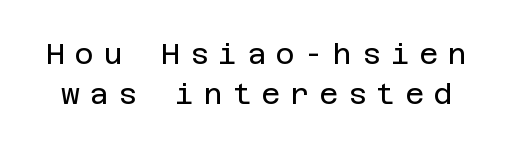
Q: Is the text bold? A: No.
Q: Is the text italic (slanted)? A: No, it is upright.
Q: Is the typeface a serif or a sans-serif typeface? A: Sans-serif.
Q: Is the text underlined? A: No.
Q: Is the spacing between letters normal or unusually wide? A: Unusually wide.
Q: Is the spacing between lines tight, normal or loose? A: Normal.
Q: Width (condensed, normal, or wide)? A: Normal.
Q: Stroke contrast? A: Low.
Q: x-height? A: Large.
